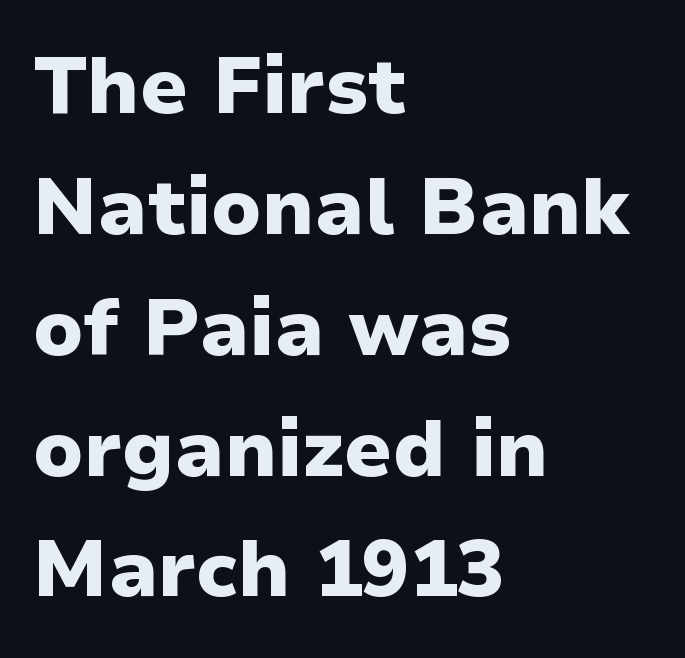
Clear beneath every line of the passage. Quick note: not italic, upright. The letters are bold, with thick, heavy strokes. The block of text has a typical density, with ordinary space between rows.
